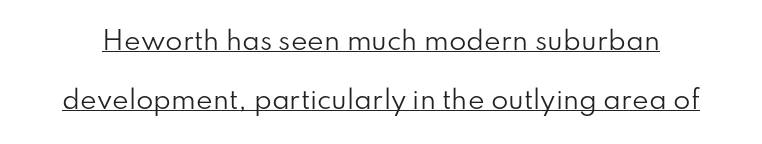
Q: Is the text bold? A: No.
Q: Is the text italic (slanted)? A: No, it is upright.
Q: Is the text underlined? A: Yes.
Q: Is the spacing between letters normal or unusually wide? A: Normal.
Q: Is the spacing between lines tight, normal or loose? A: Loose.
